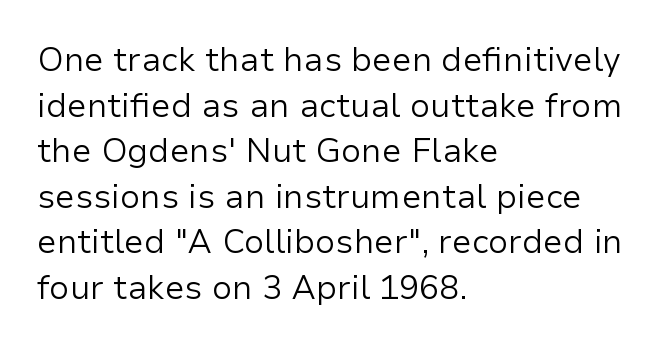
Q: Is the text bold? A: No.
Q: Is the text italic (slanted)? A: No, it is upright.
Q: Is the typeface a serif or a sans-serif typeface? A: Sans-serif.
Q: Is the text underlined? A: No.
Q: How is the paragraph aligned? A: Left-aligned.
Q: Is the spacing between letters normal or unusually wide? A: Normal.
Q: Is the spacing between lines tight, normal or loose? A: Normal.
Q: Width (condensed, normal, or wide)? A: Normal.
Q: Stroke contrast? A: Low.
Q: x-height? A: Medium.
Q: Monospaced? A: No.
